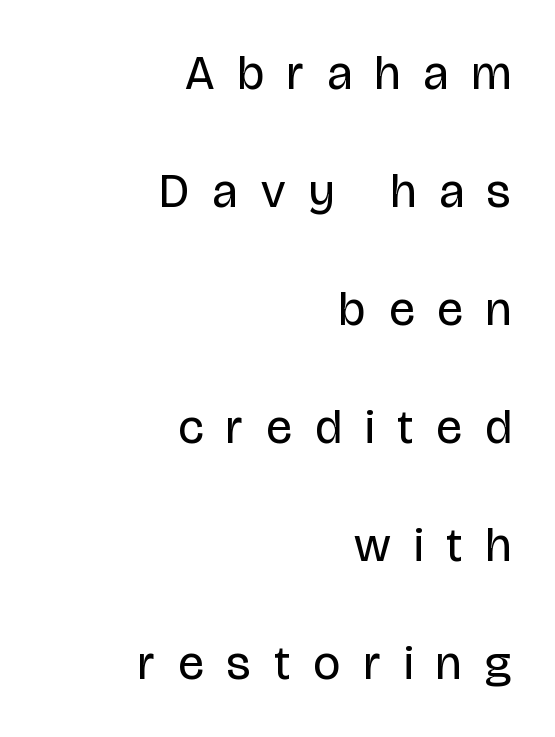
The image shows 48 px regular-weight, condensed sans-serif type, upright; set right-aligned, loose line spacing (2.46x), unusually wide letter spacing (+0.49 em), not underlined; low stroke contrast and a large x-height.
